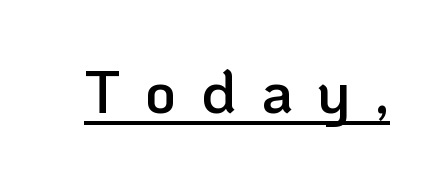
Letter spacing: wide. Looks like someone drew a line under every word here. Typographically, this falls in the sans-serif category. How heavy is the stroke? Medium-heavy — a semibold, shy of bold. Note the varied advance widths — an 'i' is clearly narrower than an 'm'.
